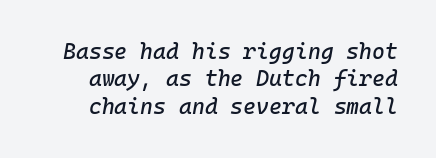
Regarding leading, the lines here are spaced in the standard way. Honestly, there is no underline to notice here at all. This rendering leaves character spacing at its baseline value. The face used here has a pronounced slope to its letters.
